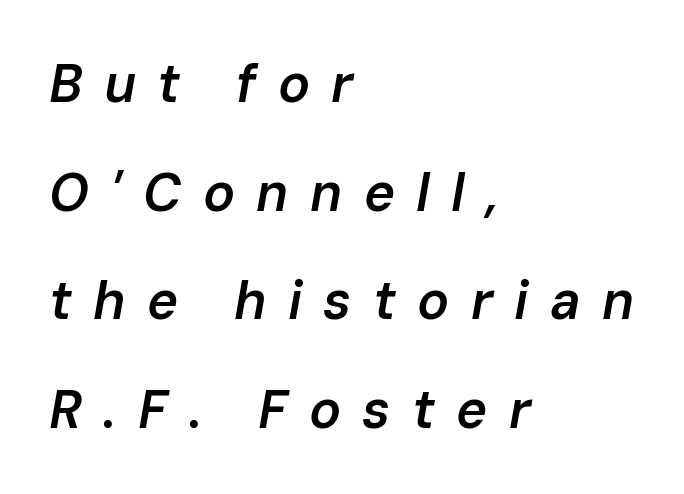
You could not count columns in this text — the font is proportionally spaced. Compared with ordinary roman type, these characters are visibly tilted. The glyphs are unaccompanied by any horizontal stroke below them. Words appear elongated and porous because spacing is wide. Casual observation: everything's shoved over to the left.
